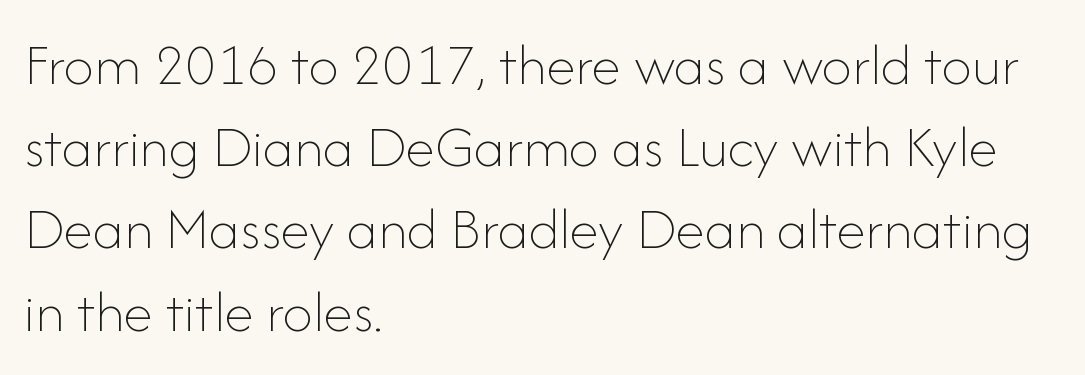
This is not heavy type; no bold has been used. The lines sit at an ordinary, default distance from one another. Proportional: the letters do not fall into vertical columns. Plain, unruled lines of type.
